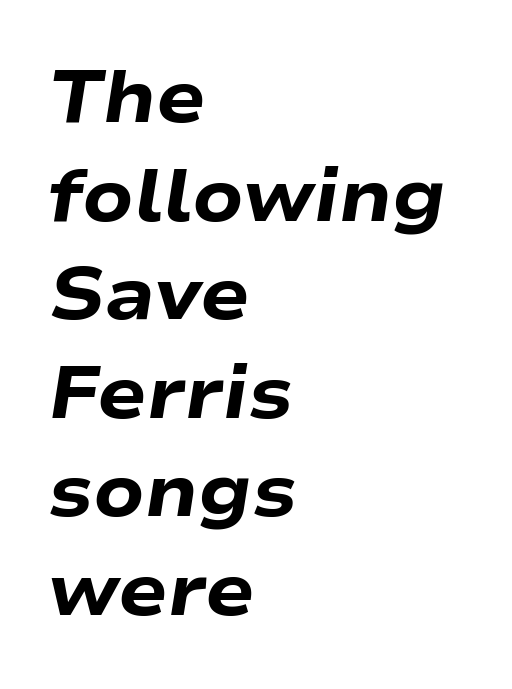
The image shows 73 px heavy, wide type, italic (leaning right); set left-aligned, normal line spacing (1.35x), normal letter spacing, not underlined; low stroke contrast and a medium x-height.
